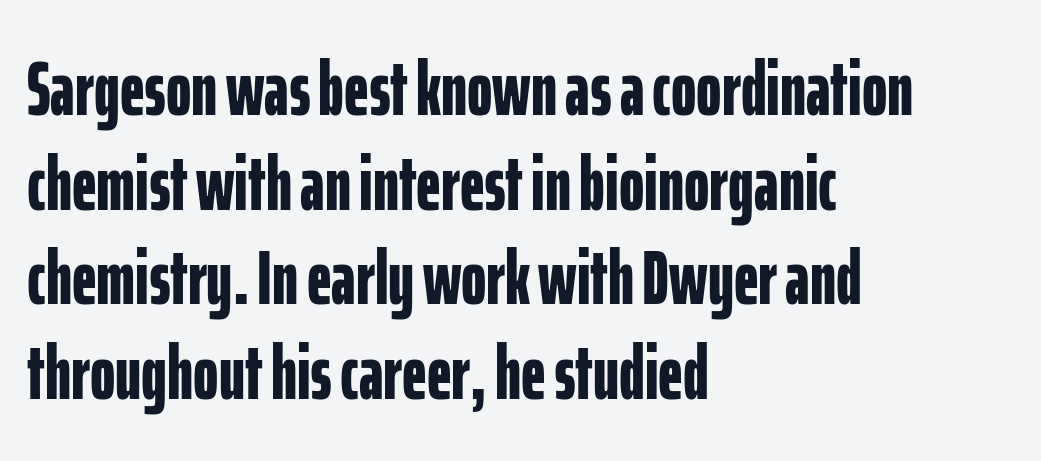
I'd describe the lettering as bold — thick and assertive. The rendering uses natural spacing where letterforms have individual widths. Posture: vertical. Check under the words: just untouched page. The font family rendered here belongs to the sans-serif group. In CSS terms this would be text-align: left.
